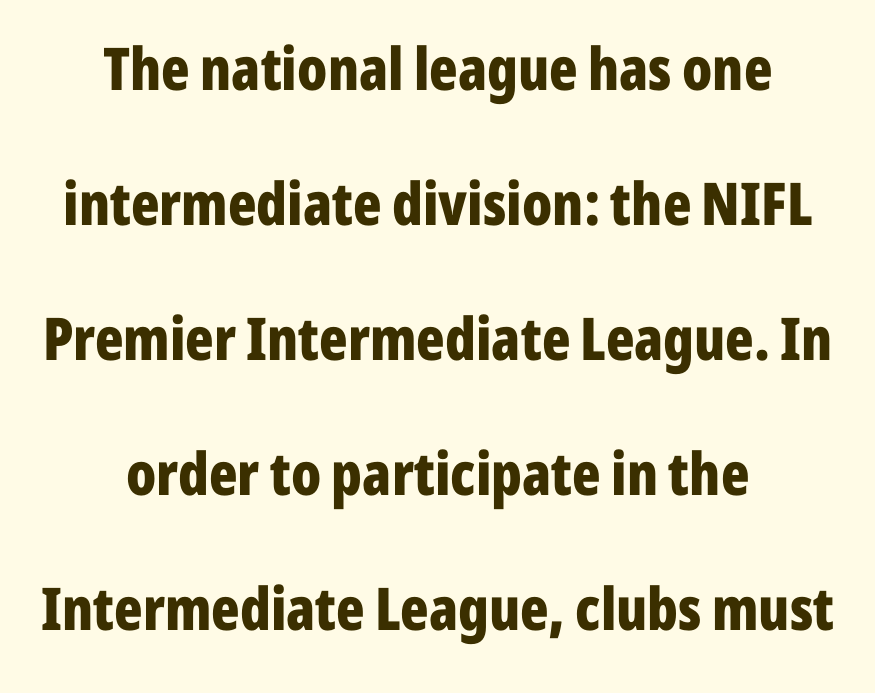
{"serif": "no", "italic": "no", "bold": "yes", "weight": "bold", "width": "condensed", "stroke_contrast": "low", "x_height": "medium", "monospaced": "no", "underline": "no", "align": "center", "line_spacing": "loose", "line_spacing_ratio": 2.29, "letter_spacing": "normal", "letter_spacing_em": 0.0, "glyph_px": 59}
